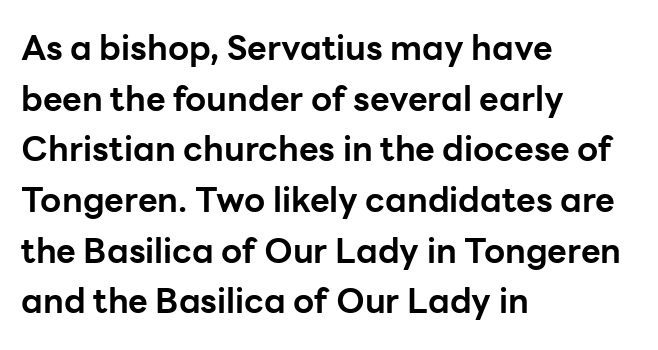
Regarding serifs, this sample does without them. This is the regular roman posture of the typeface. In terms of letterspacing, this is plain default setting. This sample is left-justified, so line endings fall wherever the words run out. The rendering uses natural spacing where letterforms have individual widths.
